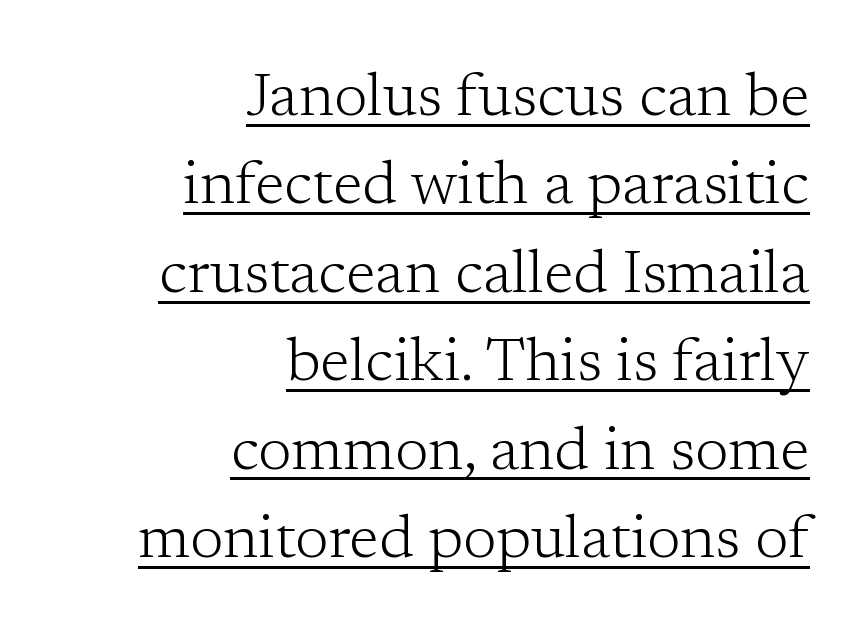
{"serif": "yes", "italic": "no", "bold": "no", "weight": "light", "width": "normal", "stroke_contrast": "low", "x_height": "medium", "monospaced": "no", "underline": "yes", "align": "right", "line_spacing": "normal", "line_spacing_ratio": 1.45, "letter_spacing": "normal", "letter_spacing_em": 0.0, "glyph_px": 61}
